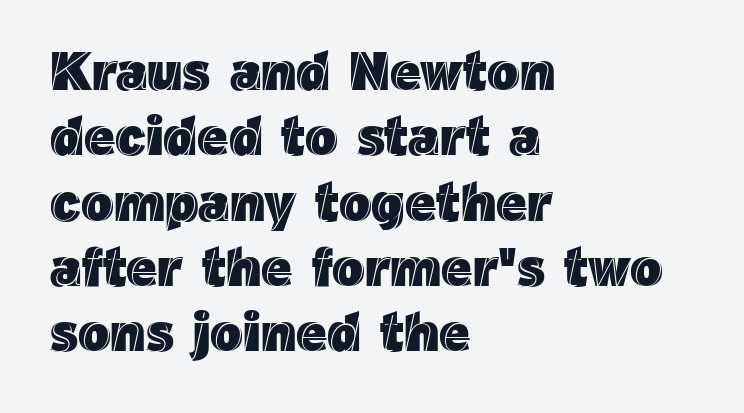
{"italic": "no", "width": "normal", "x_height": "medium", "monospaced": "no", "underline": "no", "align": "left", "line_spacing_ratio": 1.21, "letter_spacing": "normal", "letter_spacing_em": 0.0, "glyph_px": 54}
